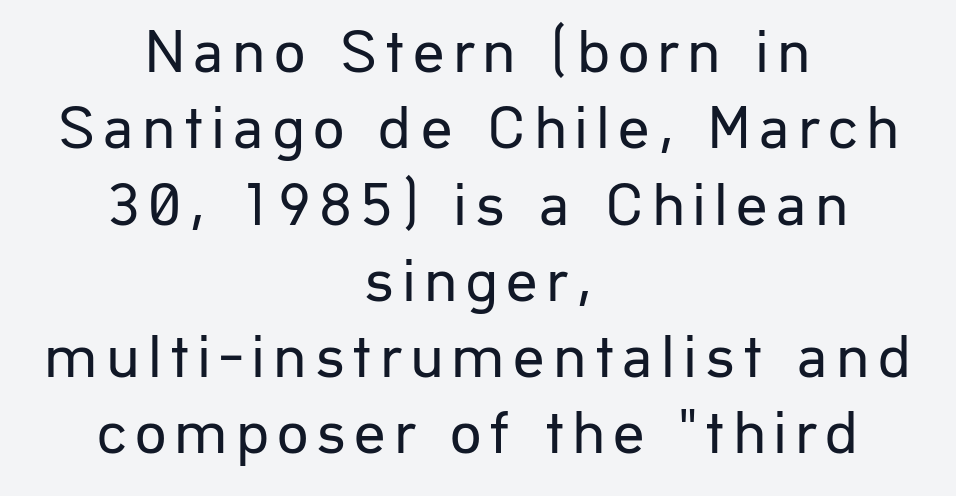
The image shows 62 px regular-weight sans-serif type, upright; set centered, line spacing 1.23x, not underlined; low stroke contrast and a medium x-height.
